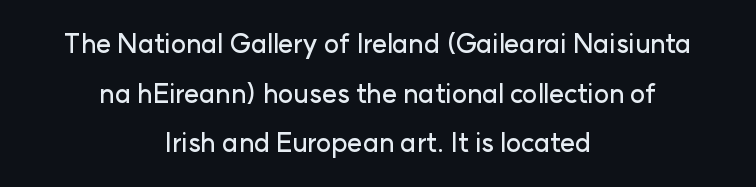
{"italic": "no", "underline": "no", "align": "center", "line_spacing": "loose", "line_spacing_ratio": 1.91, "letter_spacing": "normal", "letter_spacing_em": 0.0, "glyph_px": 26}
